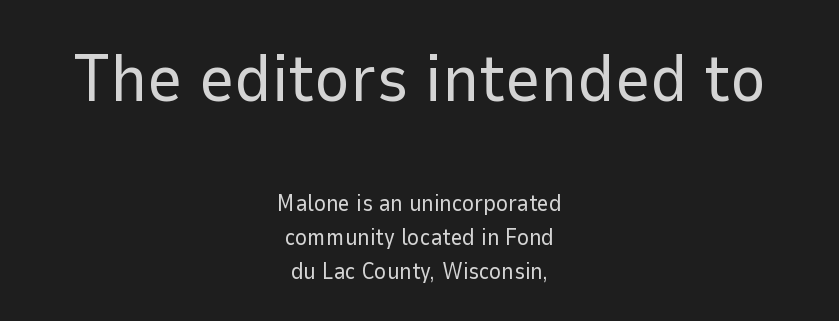
Q: Is the text bold? A: No.
Q: Is the text italic (slanted)? A: No, it is upright.
Q: Is the typeface a serif or a sans-serif typeface? A: Sans-serif.
Q: Is the text underlined? A: No.
Q: How is the paragraph aligned? A: Centered.
Q: Is the spacing between letters normal or unusually wide? A: Normal.
Q: Is the spacing between lines tight, normal or loose? A: Normal.
Q: Which block of text is set in a larger size, the first (top) or the second (bottom)? A: The first (top) one.
Q: Width (condensed, normal, or wide)? A: Normal.
Q: Stroke contrast? A: Low.
Q: x-height? A: Medium.
Q: Monospaced? A: No.
